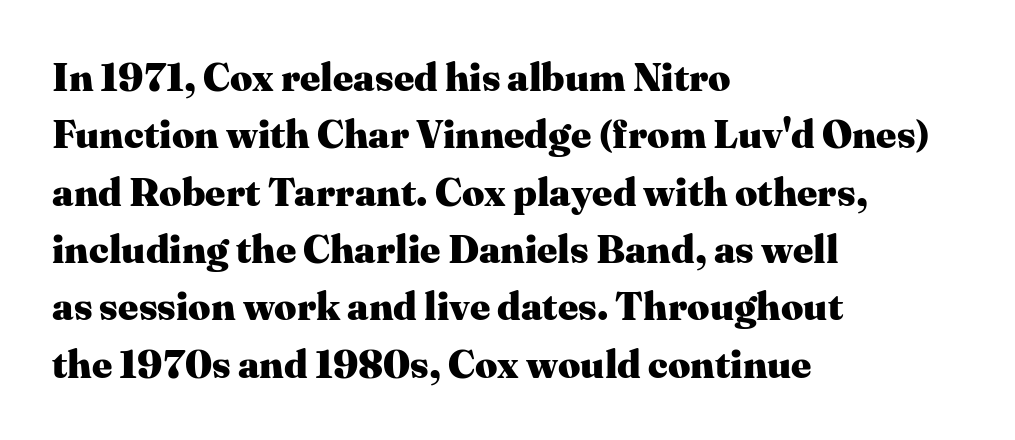
Q: Is the text bold? A: Yes.
Q: Is the text italic (slanted)? A: No, it is upright.
Q: Is the typeface a serif or a sans-serif typeface? A: Serif.
Q: Is the text underlined? A: No.
Q: How is the paragraph aligned? A: Left-aligned.
Q: Is the spacing between letters normal or unusually wide? A: Normal.
Q: Is the spacing between lines tight, normal or loose? A: Normal.
Q: Width (condensed, normal, or wide)? A: Normal.
Q: Stroke contrast? A: Medium.
Q: x-height? A: Medium.
Q: Monospaced? A: No.
